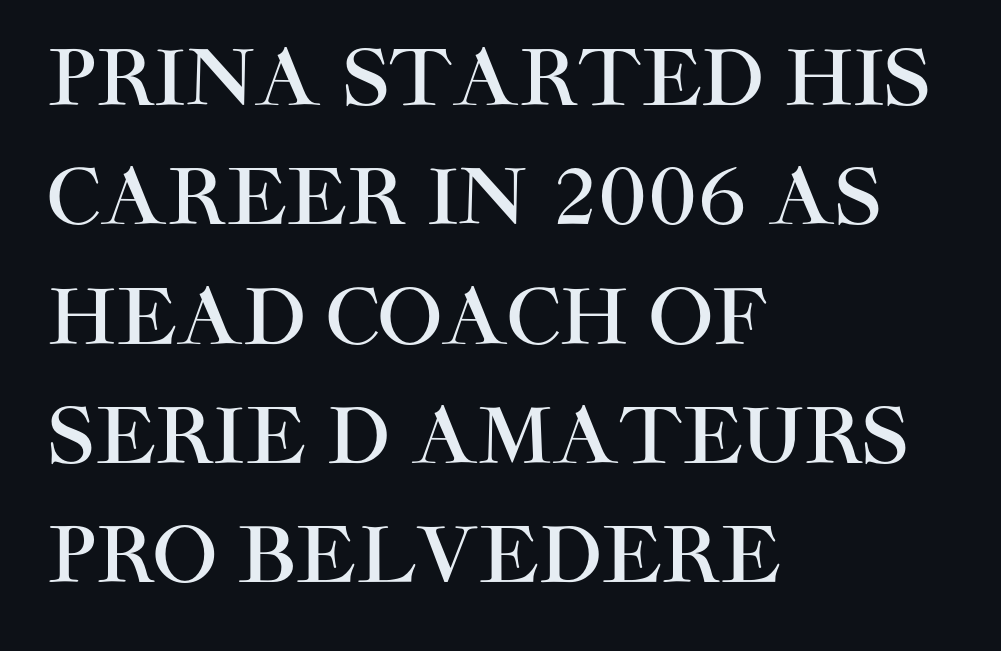
Q: Is the text italic (slanted)? A: No, it is upright.
Q: Is the typeface a serif or a sans-serif typeface? A: Sans-serif.
Q: Is the text underlined? A: No.
Q: How is the paragraph aligned? A: Left-aligned.
Q: Is the spacing between letters normal or unusually wide? A: Normal.
Q: Is the spacing between lines tight, normal or loose? A: Normal.
Q: Width (condensed, normal, or wide)? A: Normal.
Q: Stroke contrast? A: High.
Q: x-height? A: Large.
Q: Monospaced? A: No.
